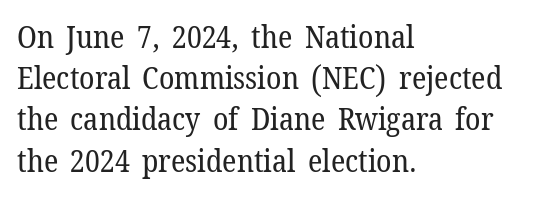
The font sits on the lighter half of the weight spectrum, regular included. Decoration check: the copy has no underline. The lettering holds an erect, upright posture throughout. These lines keep a tight, regular rhythm from letter to letter. Regarding leading, the lines here are spaced in the standard way. Line starts are locked; line ends wander.
